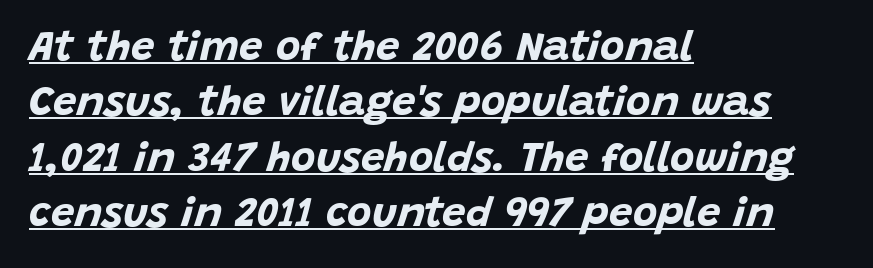
Q: Is the text bold? A: Yes.
Q: Is the text italic (slanted)? A: Yes, it leans right by about 15 degrees.
Q: Is the text underlined? A: Yes.
Q: How is the paragraph aligned? A: Left-aligned.
Q: Is the spacing between letters normal or unusually wide? A: Normal.
Q: Is the spacing between lines tight, normal or loose? A: Normal.
Q: Width (condensed, normal, or wide)? A: Normal.
Q: Stroke contrast? A: Low.
Q: x-height? A: Large.
Q: Monospaced? A: No.
